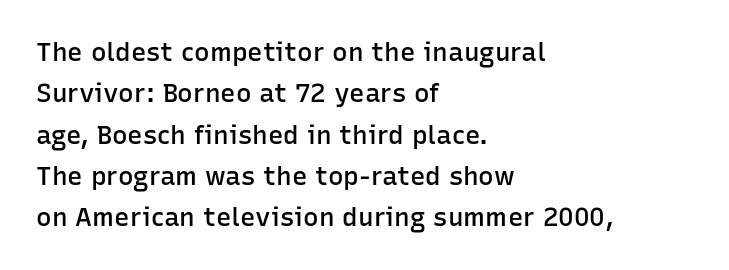
{"italic": "no", "bold": "semi", "underline": "no", "align": "left", "line_spacing": "normal", "line_spacing_ratio": 1.59, "letter_spacing": "normal", "letter_spacing_em": 0.0, "glyph_px": 26}
